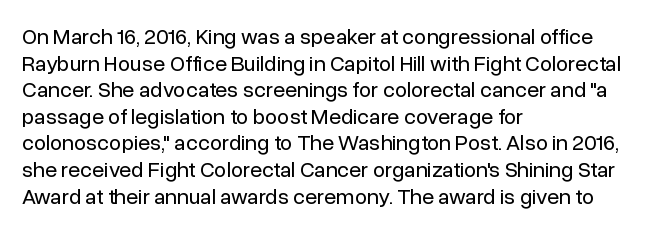
Q: Is the text bold? A: No.
Q: Is the text italic (slanted)? A: No, it is upright.
Q: Is the text underlined? A: No.
Q: How is the paragraph aligned? A: Left-aligned.
Q: Is the spacing between letters normal or unusually wide? A: Normal.
